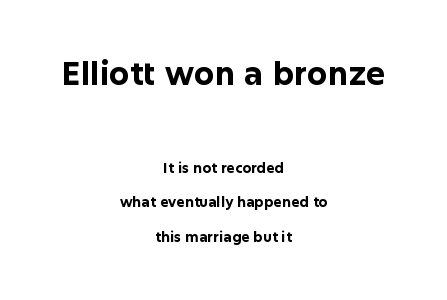
The image shows 32 px bold sans-serif type, upright; set centered, loose line spacing (2.47x), normal letter spacing, not underlined; the first (top) block is 2.29x larger; low stroke contrast and a medium x-height.
